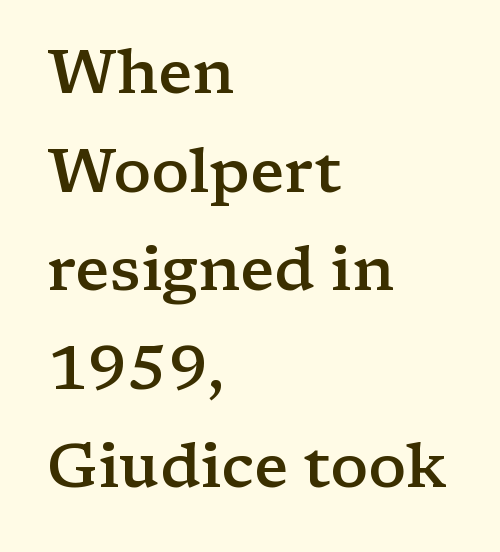
The image shows 62 px semibold, wide serif type, upright; set left-aligned, normal line spacing (1.59x), normal letter spacing, not underlined; low stroke contrast and a medium x-height.
